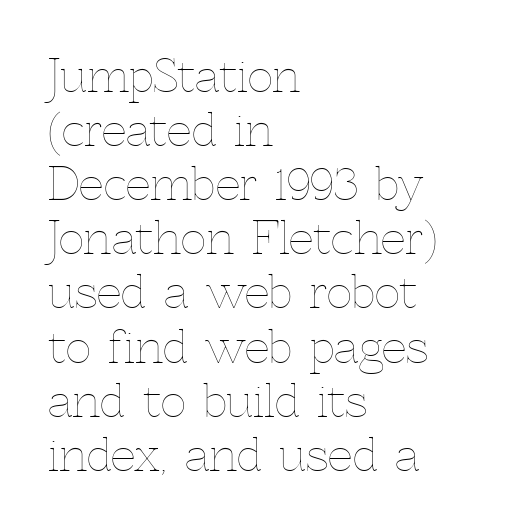
{"italic": "no", "bold": "no", "weight": "thin", "width": "normal", "x_height": "medium", "monospaced": "no", "underline": "no", "align": "left", "line_spacing_ratio": 1.23, "letter_spacing": "normal", "letter_spacing_em": 0.0, "glyph_px": 44}
